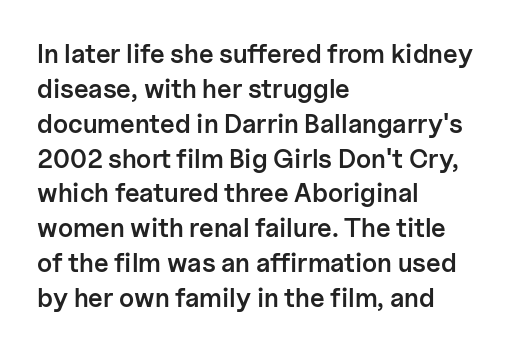
{"italic": "no", "bold": "semi", "underline": "no", "align": "left", "line_spacing": "normal", "line_spacing_ratio": 1.34, "letter_spacing": "normal", "letter_spacing_em": 0.0, "glyph_px": 26}
